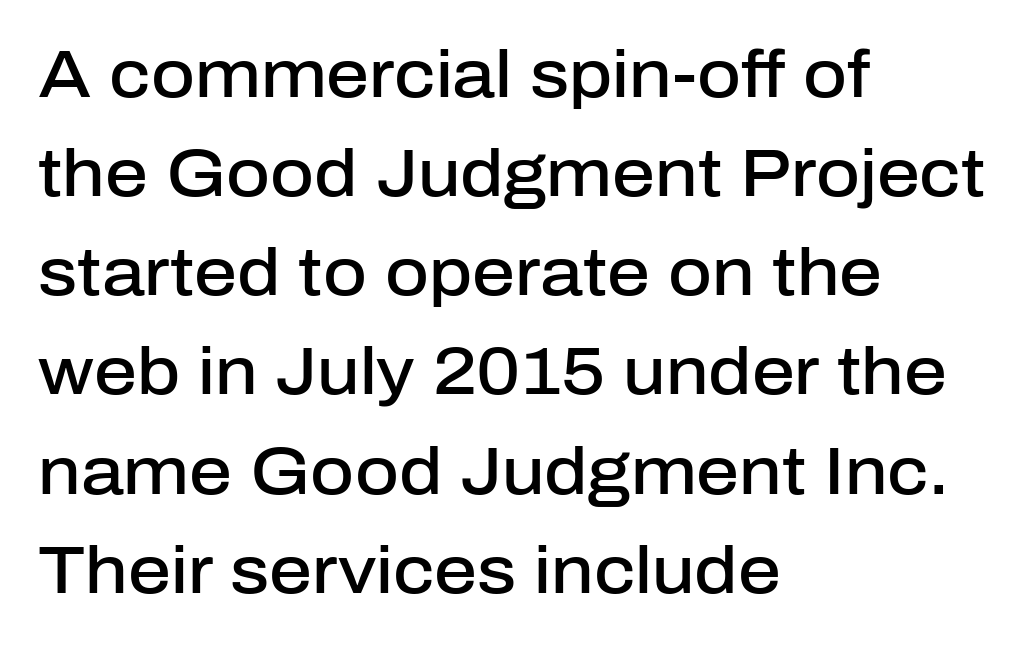
{"serif": "no", "italic": "no", "bold": "semi", "weight": "semibold", "width": "normal", "stroke_contrast": "low", "x_height": "medium", "monospaced": "no", "underline": "no", "align": "left", "line_spacing": "normal", "line_spacing_ratio": 1.48, "letter_spacing": "normal", "letter_spacing_em": 0.0, "glyph_px": 67}
